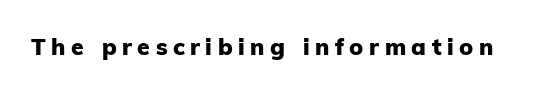
Q: Is the text bold? A: Yes.
Q: Is the text italic (slanted)? A: No, it is upright.
Q: Is the text underlined? A: No.
Q: Is the spacing between letters normal or unusually wide? A: Unusually wide.
